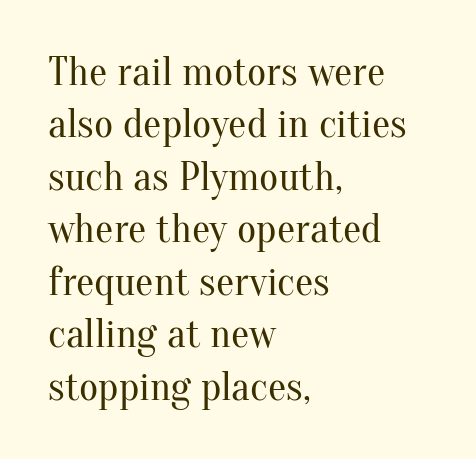
{"serif": "yes", "italic": "no", "bold": "no", "weight": "regular", "width": "normal", "stroke_contrast": "medium", "x_height": "small", "monospaced": "no", "underline": "no", "align": "left", "line_spacing": "normal", "line_spacing_ratio": 1.28, "letter_spacing": "normal", "letter_spacing_em": 0.0, "glyph_px": 41}
